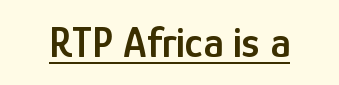
{"serif": "no", "italic": "no", "bold": "semi", "weight": "semibold", "width": "condensed", "stroke_contrast": "low", "x_height": "medium", "monospaced": "no", "underline": "yes", "letter_spacing": "normal", "letter_spacing_em": 0.0, "glyph_px": 43}
